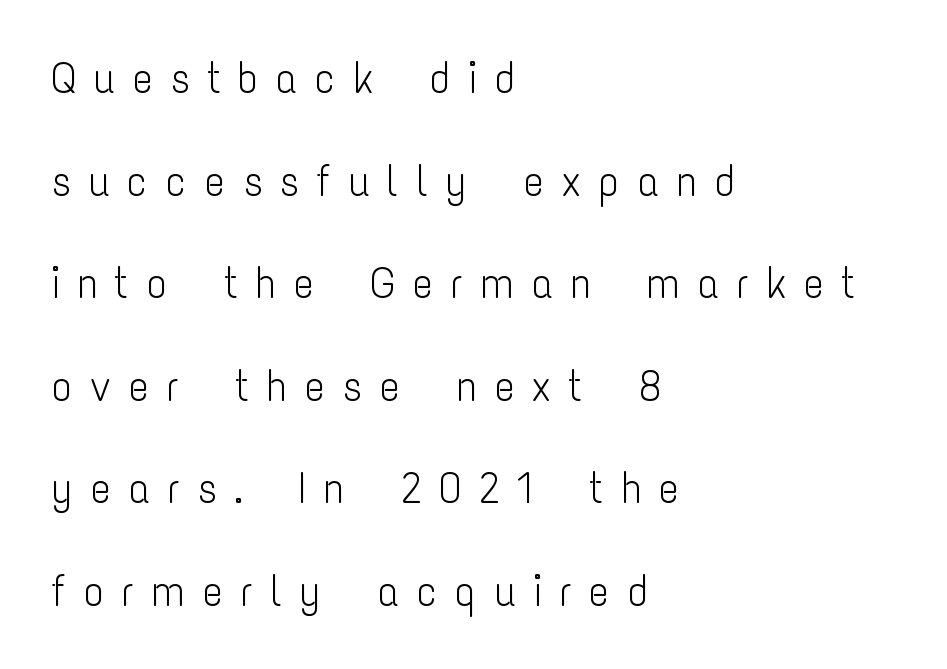
No letter is thick-stroked: the sample isn't bold. The passage shown is not underscored anywhere. The passage shown is typed in a proportional face where columns would drift. It's the straight-up-and-down kind of type.
